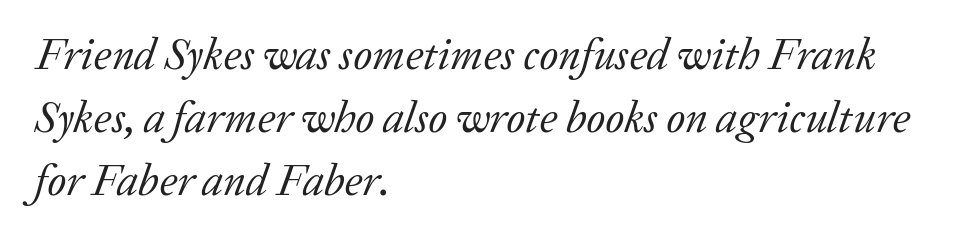
The image shows 44 px regular-weight serif type, italic (leaning right); set left-aligned, normal line spacing (1.43x), normal letter spacing, not underlined; low stroke contrast and a medium x-height.
